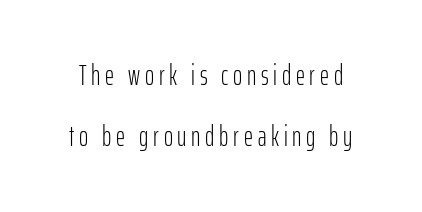
Q: Is the text bold? A: No.
Q: Is the text italic (slanted)? A: No, it is upright.
Q: Is the typeface a serif or a sans-serif typeface? A: Sans-serif.
Q: Is the text underlined? A: No.
Q: Is the spacing between lines tight, normal or loose? A: Loose.
Q: Width (condensed, normal, or wide)? A: Condensed.
Q: Stroke contrast? A: Low.
Q: x-height? A: Medium.
Q: Monospaced? A: No.
